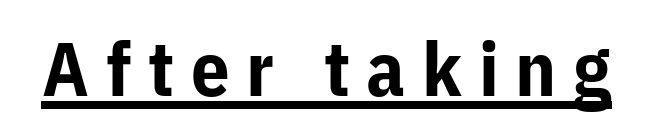
You could not count columns in this text — the font is proportionally spaced. Italic: no, the glyphs are upright roman. This sample carries an underscore along the baseline area. The typeface chosen for these lines omits serifs.
